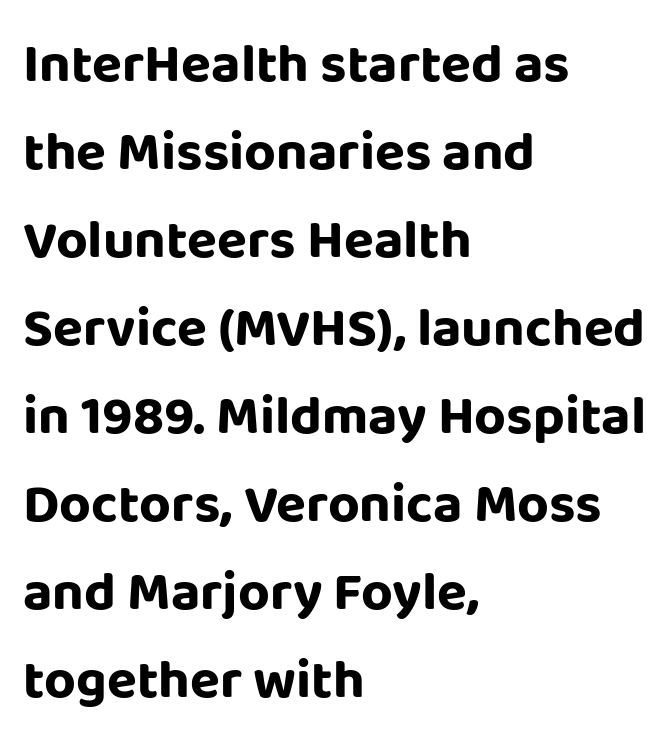
Think of a printed novel: that variable character pitch is what you see here. Ordinary non-slanted type is in use. Typographically, this falls in the sans-serif category. One glance says typical: line gaps are just what's usual.
